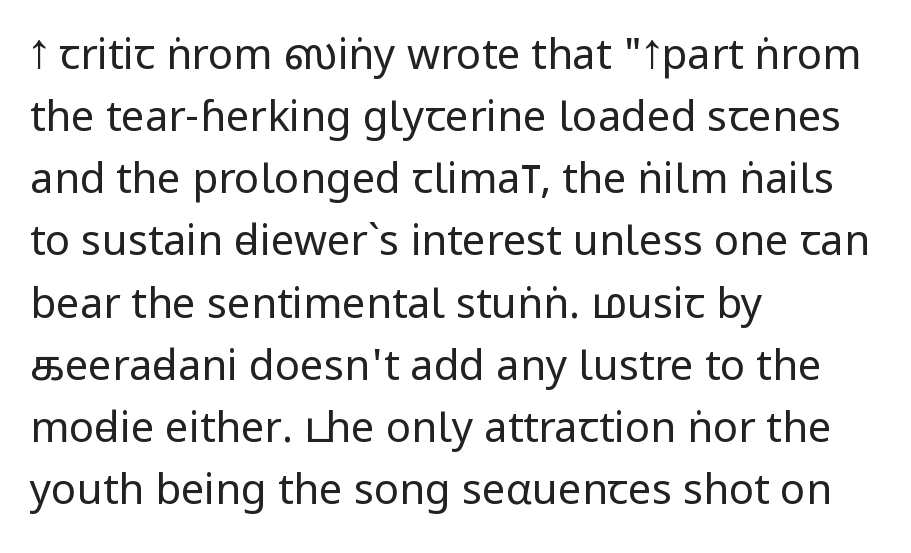
The foot of each line stays bare and open. Observe the absence of serifs on each vertical stroke in this sample. Horizontal alignment here is leftward, the default for most running prose. Here the designer chose a conventional face with non-uniform glyph widths. Is there much room between lines? A standard amount, neither cramped nor airy. Is this a heavy cut? Hardly; it is regular or lighter.
